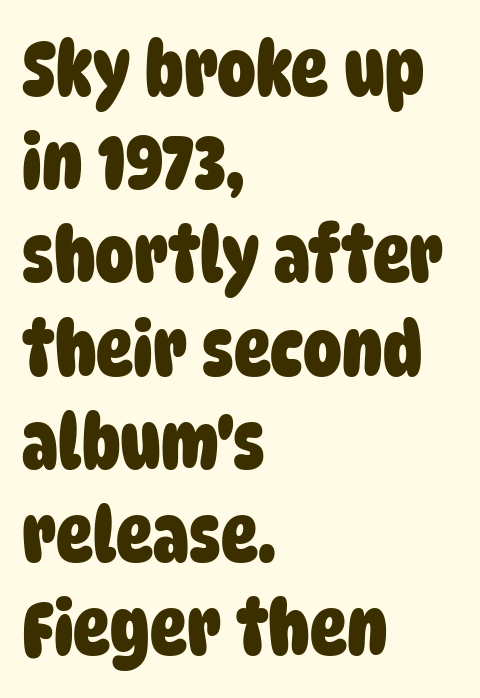
Q: Is the text bold? A: Yes.
Q: Is the typeface a serif or a sans-serif typeface? A: Sans-serif.
Q: Is the text underlined? A: No.
Q: How is the paragraph aligned? A: Left-aligned.
Q: Is the spacing between letters normal or unusually wide? A: Normal.
Q: Width (condensed, normal, or wide)? A: Condensed.
Q: Stroke contrast? A: Low.
Q: x-height? A: Large.
Q: Monospaced? A: No.
